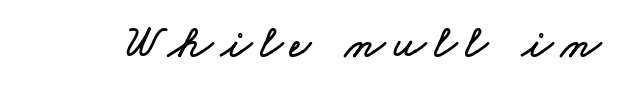
Q: Is the text underlined? A: No.
Q: Width (condensed, normal, or wide)? A: Wide.
Q: Stroke contrast? A: Low.
Q: x-height? A: Small.
Q: Monospaced? A: No.
